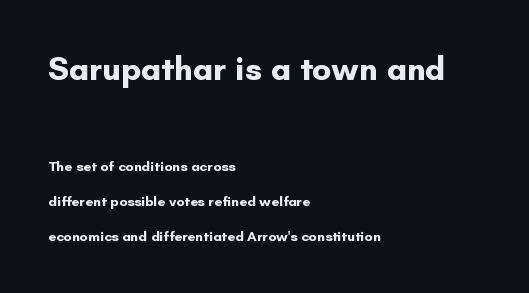
The image shows 33 px bold sans-serif type, upright; set left-aligned, loose line spacing (2.5x), normal letter spacing, not underlined; the first (top) block is 2.36x larger; low stroke contrast and a small x-height.
